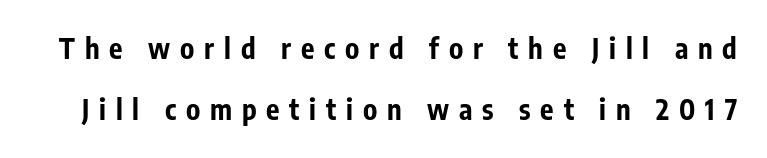
Q: Is the text bold? A: Yes.
Q: Is the text italic (slanted)? A: No, it is upright.
Q: Is the typeface a serif or a sans-serif typeface? A: Sans-serif.
Q: Is the text underlined? A: No.
Q: Is the spacing between letters normal or unusually wide? A: Unusually wide.
Q: Is the spacing between lines tight, normal or loose? A: Loose.
Q: Width (condensed, normal, or wide)? A: Condensed.
Q: Stroke contrast? A: Low.
Q: x-height? A: Medium.
Q: Monospaced? A: No.
